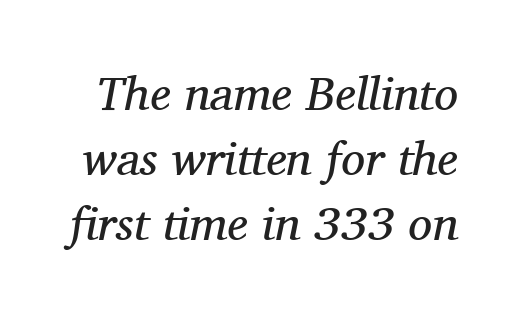
{"serif": "yes", "italic": "yes", "lean": "right", "slant_degrees": 11, "bold": "no", "weight": "regular", "width": "normal", "stroke_contrast": "medium", "x_height": "medium", "monospaced": "no", "underline": "no", "line_spacing": "normal", "line_spacing_ratio": 1.35, "letter_spacing": "normal", "letter_spacing_em": 0.0, "glyph_px": 48}
